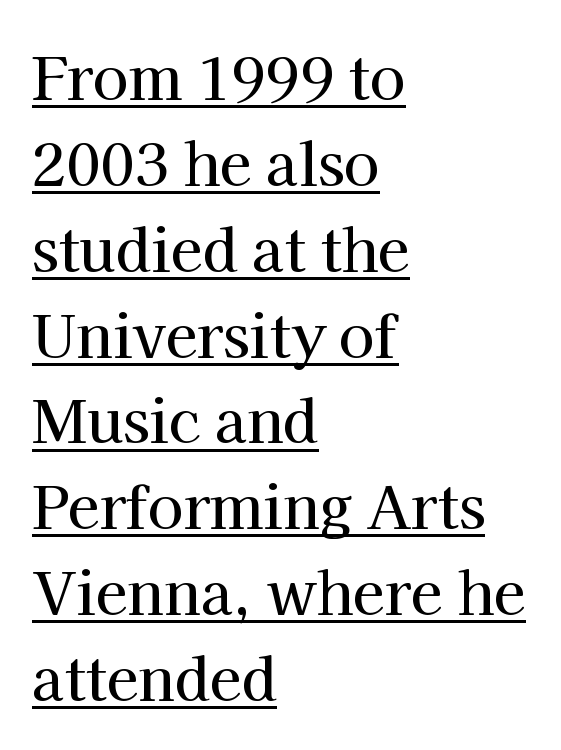
The image shows 58 px serif type, upright; set left-aligned, normal line spacing (1.48x), normal letter spacing, underlined; high stroke contrast and a medium x-height.
